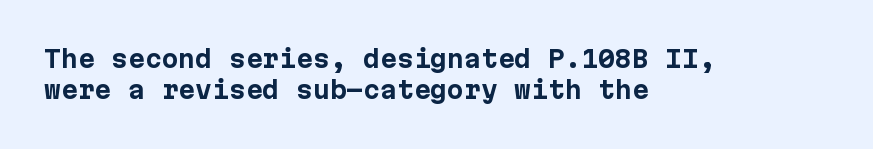
Every letter is thick-stroked: bold, no question. Line starts are locked; line ends wander. What's the leading like? Ordinary, nothing unusual. Glance below the letters and you will spot only blank space.
